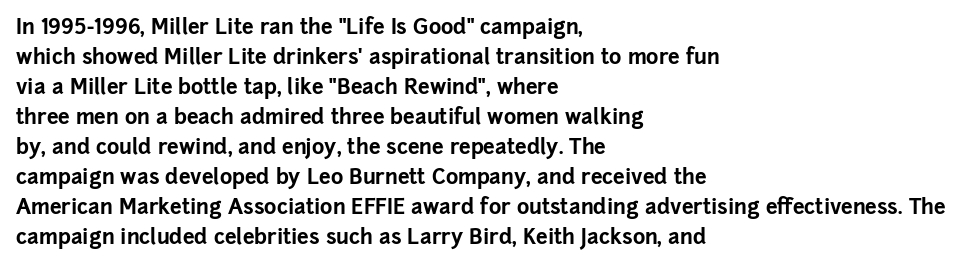
Q: Is the text bold? A: Yes.
Q: Is the text italic (slanted)? A: No, it is upright.
Q: Is the text underlined? A: No.
Q: How is the paragraph aligned? A: Left-aligned.
Q: Is the spacing between letters normal or unusually wide? A: Normal.
Q: Is the spacing between lines tight, normal or loose? A: Normal.
